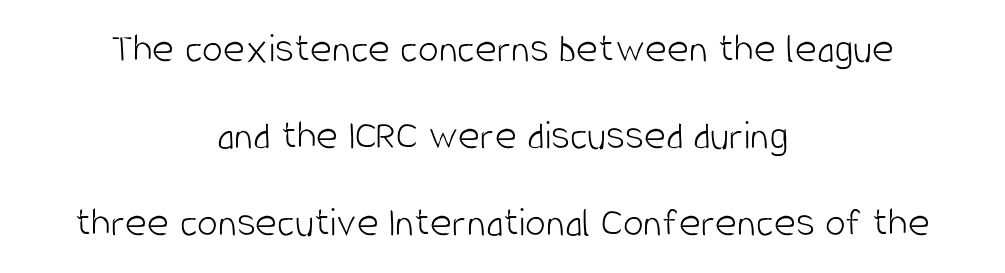
The rendering keeps characters at their native spacing. Character widths vary here, with narrow letters taking less room than wide ones. Decoration check: the copy has no underline. Weight: in the light-to-regular range.
